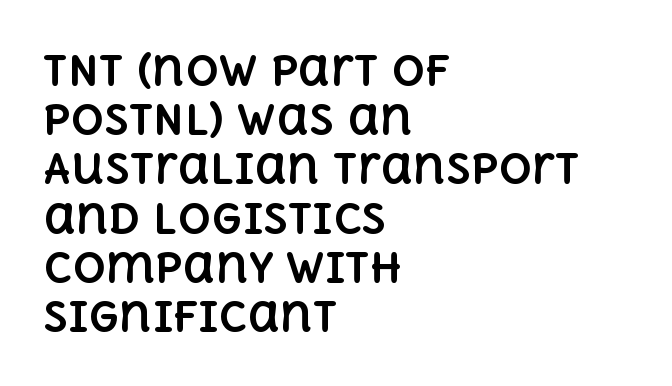
Spacing verdict: proportional, widths tailored to each character. Heavy-handed strokes throughout: this text is bold. If you drew a ruler down the left edge, every line would touch it. The specimen reads as upright at a glance. Characters follow at the spacing the type designer built in. Only glyphs here, with clear space below each row.
